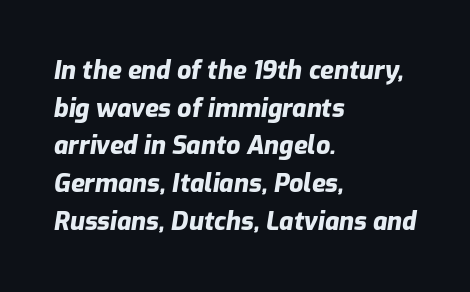
Look at the tracking — it's just the regular setting, nothing added. A full-strength bold gives these letters their thick strokes. The lines in this sample share a left origin and differ only in where they stop. The face used here has a pronounced slope to its letters.
